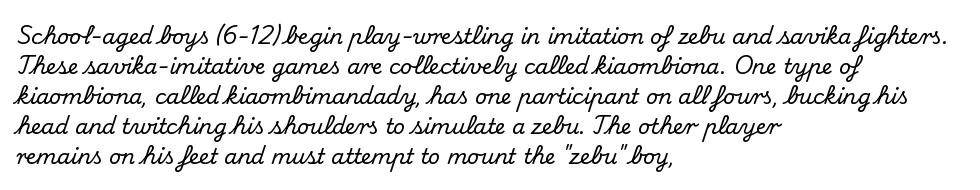
{"underline": "no", "align": "left", "line_spacing": "normal", "line_spacing_ratio": 1.43, "letter_spacing": "normal", "letter_spacing_em": 0.0, "glyph_px": 21}
